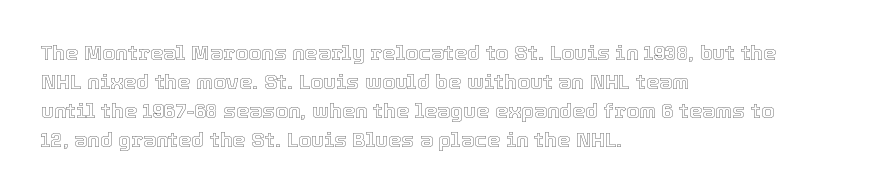
The image shows 21 px text type, upright; set left-aligned, normal line spacing (1.38x), normal letter spacing, not underlined.
